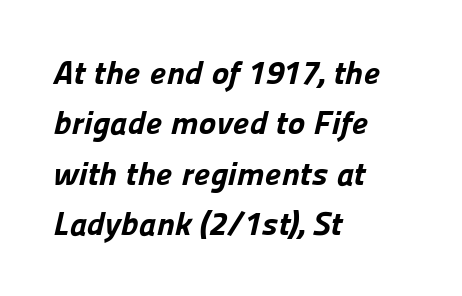
The image shows 33 px bold sans-serif type; set left-aligned, normal line spacing (1.53x), normal letter spacing, not underlined; low stroke contrast and a medium x-height.
